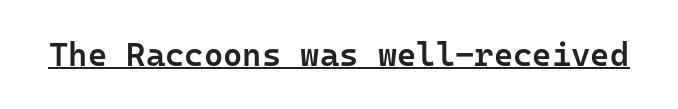
Tracking here is standard; glyphs follow each other at the usual distance. Is there an underline? Yes — a line sits under the letters. The rendering uses typewriter-style spacing with identical character cells. Posture: vertical. A fair bit of extra ink — the face is semibold, not bold. Grotesque or geometric, the face here clearly has no serifs.
